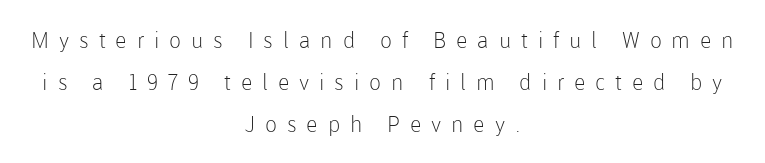
Q: Is the text bold? A: No.
Q: Is the text italic (slanted)? A: No, it is upright.
Q: Is the text underlined? A: No.
Q: How is the paragraph aligned? A: Centered.
Q: Is the spacing between letters normal or unusually wide? A: Unusually wide.
Q: Is the spacing between lines tight, normal or loose? A: Loose.
